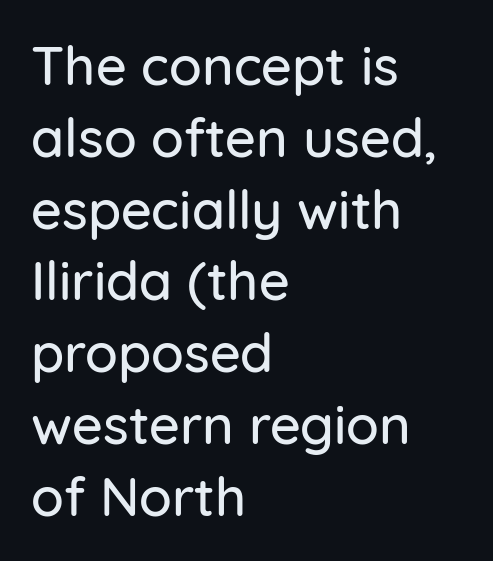
The space directly below the letters is spotless. Notice how the stems are strictly vertical — no italics here. Does the type have serifs? No, each stem ends abruptly. Where is the straight margin? On the left.
